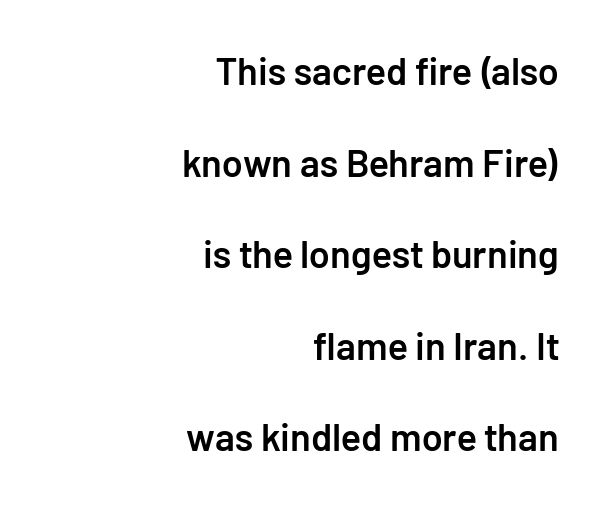
Q: Is the text bold? A: Semi-bold.
Q: Is the text italic (slanted)? A: No, it is upright.
Q: Is the typeface a serif or a sans-serif typeface? A: Sans-serif.
Q: Is the text underlined? A: No.
Q: How is the paragraph aligned? A: Right-aligned.
Q: Is the spacing between letters normal or unusually wide? A: Normal.
Q: Is the spacing between lines tight, normal or loose? A: Loose.
Q: Width (condensed, normal, or wide)? A: Normal.
Q: Stroke contrast? A: Low.
Q: x-height? A: Medium.
Q: Monospaced? A: No.
